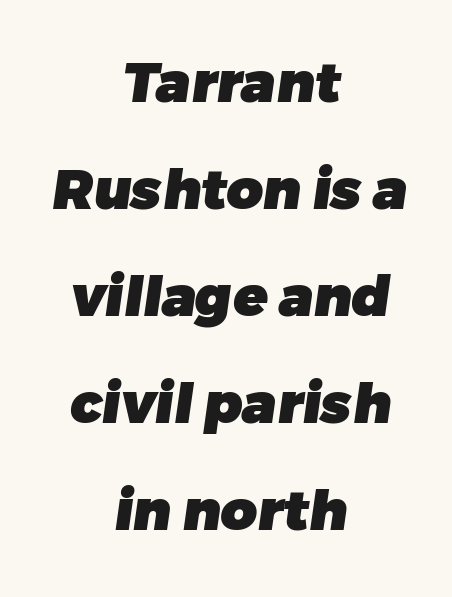
{"serif": "no", "bold": "yes", "weight": "heavy", "width": "normal", "stroke_contrast": "low", "x_height": "medium", "monospaced": "no", "underline": "no", "align": "center", "line_spacing": "loose", "line_spacing_ratio": 1.91, "letter_spacing": "normal", "letter_spacing_em": 0.0, "glyph_px": 56}
